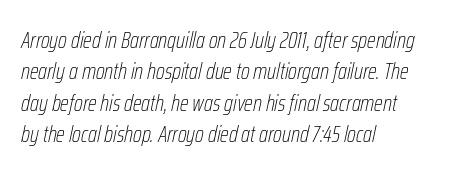
Heaviness? Minimal to ordinary, like unemphasized prose. Does the lettering tilt? It does — this is italic. The specimen omits any rule beneath the text block's lines. The text block is weighted toward the left margin, trailing off unevenly rightward. A normal amount of white space separates one row of letters from the next.
